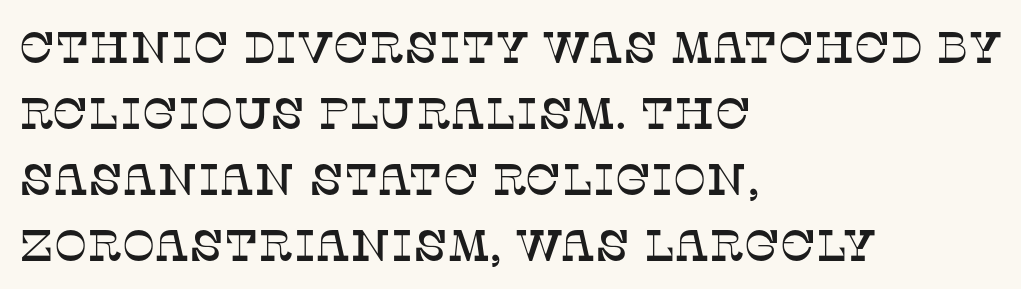
Spacing between characters is what you'd get straight out of the box. Classification — serif. This sample has the flowing, uneven cadence of proportional lettering. Leading: standard. This rendering features lettering with no underline.
